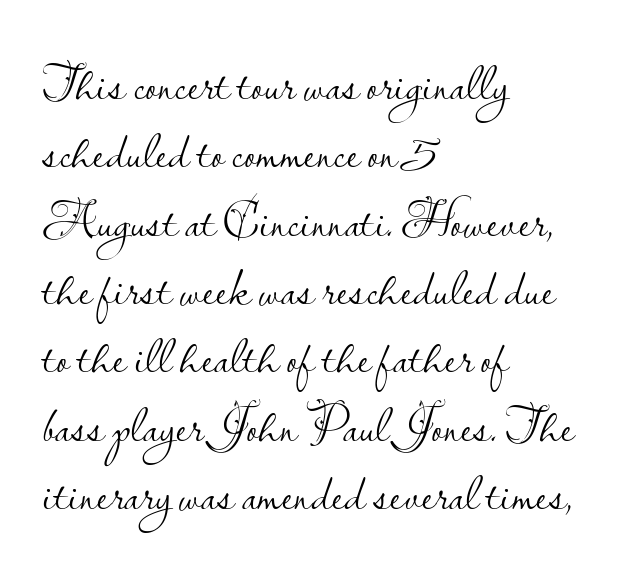
The image shows 51 px light sans-serif type; set left-aligned, normal line spacing (1.34x), normal letter spacing, not underlined; low stroke contrast and a small x-height.
